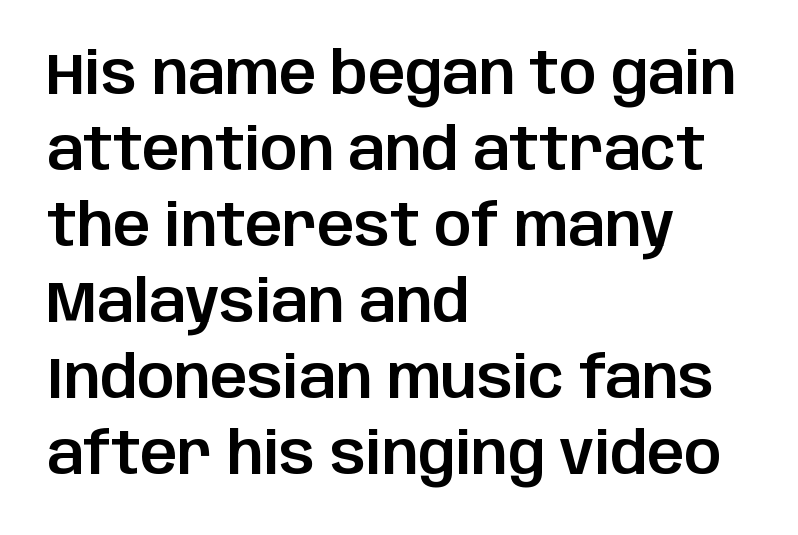
Q: Is the text italic (slanted)? A: No, it is upright.
Q: Is the typeface a serif or a sans-serif typeface? A: Sans-serif.
Q: Is the text underlined? A: No.
Q: How is the paragraph aligned? A: Left-aligned.
Q: Is the spacing between letters normal or unusually wide? A: Normal.
Q: Is the spacing between lines tight, normal or loose? A: Normal.
Q: Width (condensed, normal, or wide)? A: Normal.
Q: Stroke contrast? A: Low.
Q: x-height? A: Large.
Q: Monospaced? A: No.
